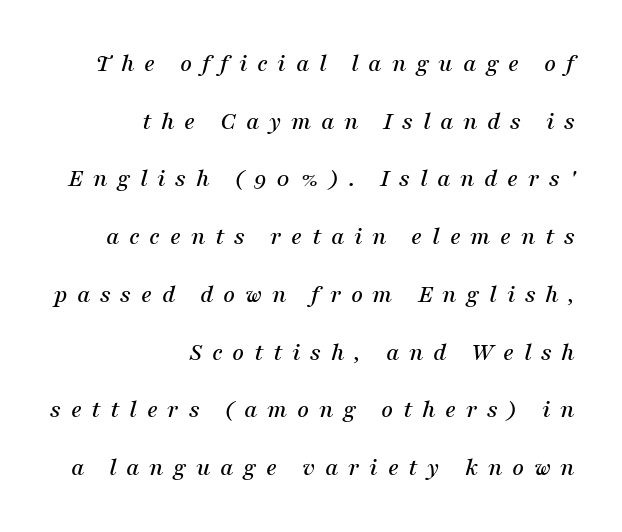
The image shows 26 px text type, italic (leaning right); set right-aligned, loose line spacing (2.22x), unusually wide letter spacing (+0.37 em), not underlined.
